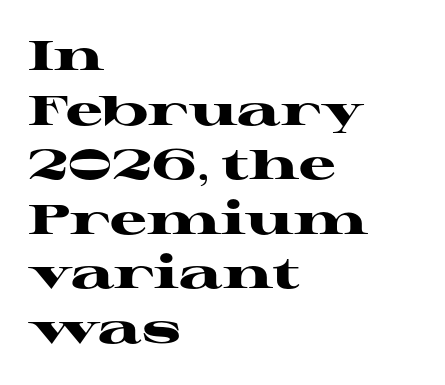
{"serif": "yes", "italic": "no", "bold": "yes", "weight": "heavy", "width": "wide", "stroke_contrast": "high", "x_height": "medium", "monospaced": "no", "underline": "no", "align": "left", "line_spacing": "normal", "line_spacing_ratio": 1.33, "letter_spacing": "normal", "letter_spacing_em": 0.0, "glyph_px": 41}
